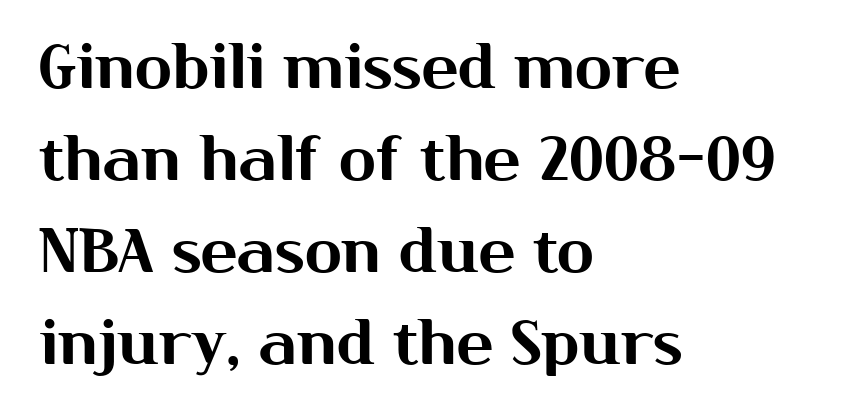
Q: Is the text italic (slanted)? A: No, it is upright.
Q: Is the typeface a serif or a sans-serif typeface? A: Sans-serif.
Q: Is the text underlined? A: No.
Q: How is the paragraph aligned? A: Left-aligned.
Q: Is the spacing between letters normal or unusually wide? A: Normal.
Q: Is the spacing between lines tight, normal or loose? A: Normal.
Q: Width (condensed, normal, or wide)? A: Normal.
Q: Stroke contrast? A: Medium.
Q: x-height? A: Medium.
Q: Monospaced? A: No.
